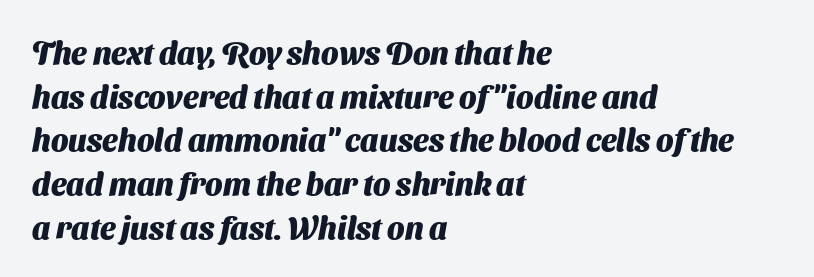
{"serif": "no", "bold": "yes", "weight": "heavy", "width": "normal", "stroke_contrast": "medium", "x_height": "medium", "monospaced": "no", "underline": "no", "align": "left", "line_spacing": "normal", "line_spacing_ratio": 1.41, "letter_spacing": "normal", "letter_spacing_em": 0.0, "glyph_px": 31}
